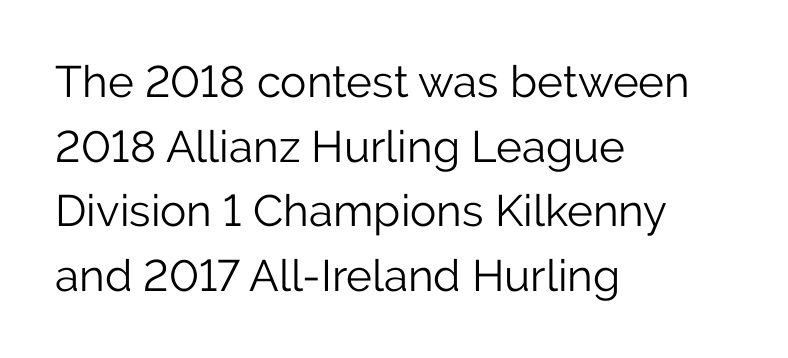
Q: Is the text bold? A: No.
Q: Is the text italic (slanted)? A: No, it is upright.
Q: Is the typeface a serif or a sans-serif typeface? A: Sans-serif.
Q: Is the text underlined? A: No.
Q: How is the paragraph aligned? A: Left-aligned.
Q: Is the spacing between letters normal or unusually wide? A: Normal.
Q: Is the spacing between lines tight, normal or loose? A: Normal.
Q: Width (condensed, normal, or wide)? A: Normal.
Q: Stroke contrast? A: Low.
Q: x-height? A: Medium.
Q: Monospaced? A: No.
